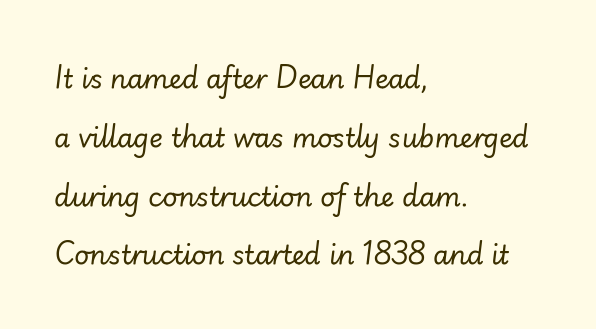
Q: Is the text bold? A: No.
Q: Is the text italic (slanted)? A: Yes, it leans right by about 7 degrees.
Q: Is the text underlined? A: No.
Q: How is the paragraph aligned? A: Left-aligned.
Q: Is the spacing between letters normal or unusually wide? A: Normal.
Q: Is the spacing between lines tight, normal or loose? A: Loose.
